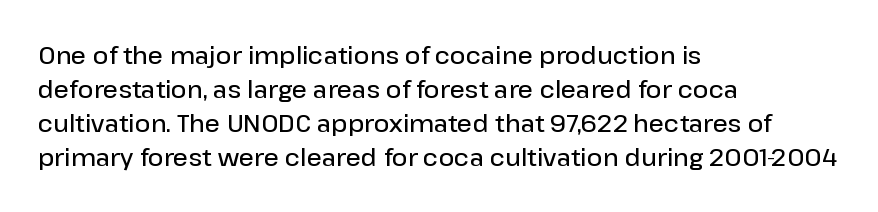
Bold? Not quite — semibold, heavier than regular but stopping short. Caption: standard tracking, unaltered. The setting favours the left margin, as ordinary paragraphs usually do. Leading matches the norm, producing a regular column. If you drew a line through each stem, it would be perfectly vertical. Bare-footed words on every line.
